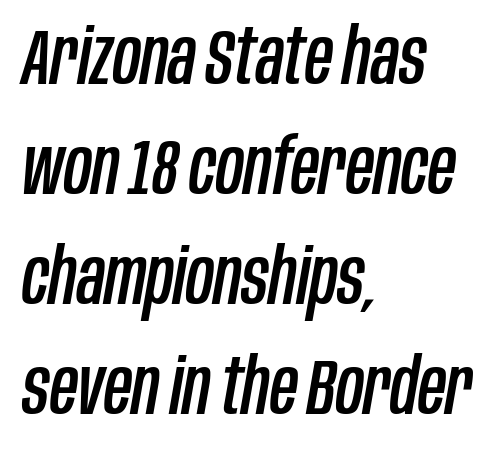
Q: Is the text italic (slanted)? A: Yes, it leans right by about 10 degrees.
Q: Is the text underlined? A: No.
Q: How is the paragraph aligned? A: Left-aligned.
Q: Is the spacing between letters normal or unusually wide? A: Normal.
Q: Is the spacing between lines tight, normal or loose? A: Normal.
Q: Width (condensed, normal, or wide)? A: Condensed.
Q: Stroke contrast? A: Low.
Q: x-height? A: Large.
Q: Monospaced? A: No.
